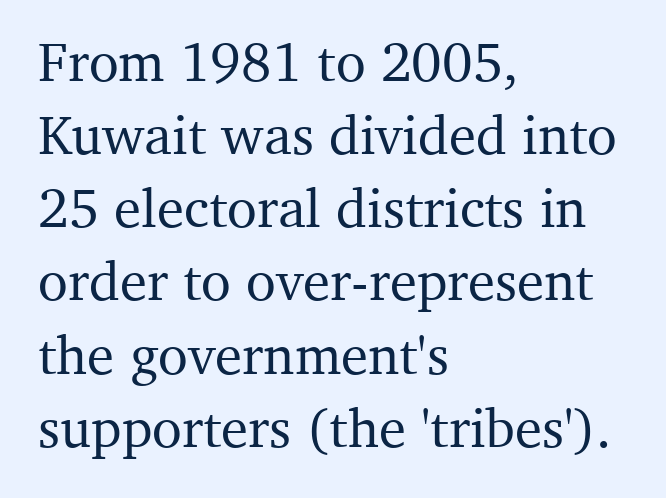
The image shows 55 px serif type, upright; set left-aligned, normal line spacing (1.33x), normal letter spacing, not underlined; medium stroke contrast and a medium x-height.
